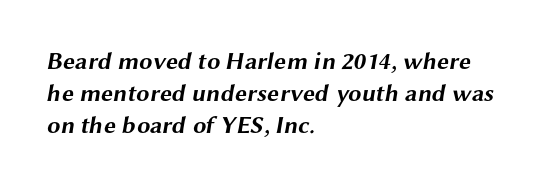
The image shows 24 px bold type; set left-aligned, normal line spacing (1.33x), normal letter spacing, not underlined.
